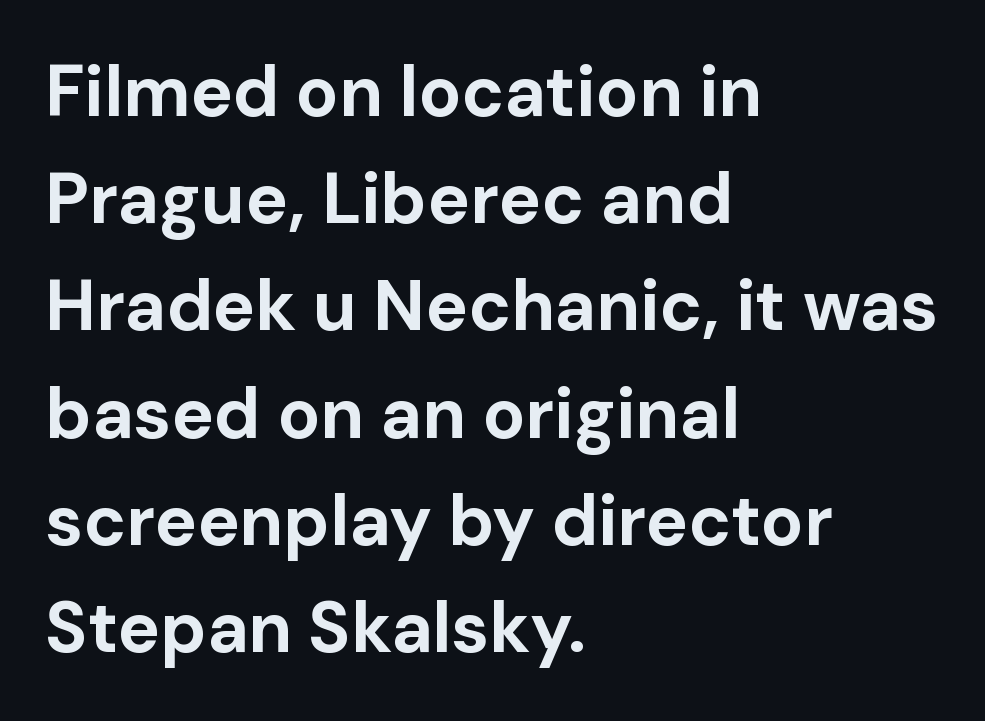
{"serif": "no", "italic": "no", "bold": "yes", "weight": "bold", "width": "normal", "stroke_contrast": "low", "x_height": "medium", "monospaced": "no", "underline": "no", "align": "left", "line_spacing": "normal", "line_spacing_ratio": 1.51, "letter_spacing": "normal", "letter_spacing_em": 0.0, "glyph_px": 71}
